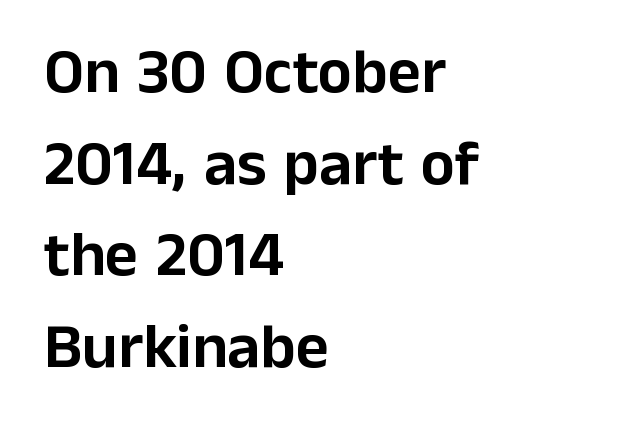
The image shows 64 px sans-serif type, upright; set left-aligned, normal line spacing (1.43x), normal letter spacing, not underlined; low stroke contrast and a medium x-height.
